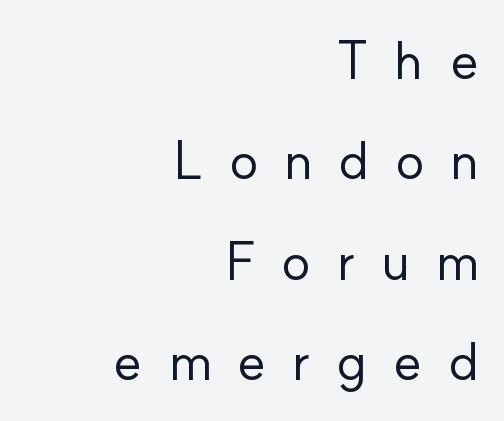
Q: Is the text bold? A: No.
Q: Is the text italic (slanted)? A: No, it is upright.
Q: Is the typeface a serif or a sans-serif typeface? A: Sans-serif.
Q: Is the text underlined? A: No.
Q: How is the paragraph aligned? A: Right-aligned.
Q: Is the spacing between letters normal or unusually wide? A: Unusually wide.
Q: Width (condensed, normal, or wide)? A: Normal.
Q: Stroke contrast? A: Low.
Q: x-height? A: Small.
Q: Monospaced? A: No.
